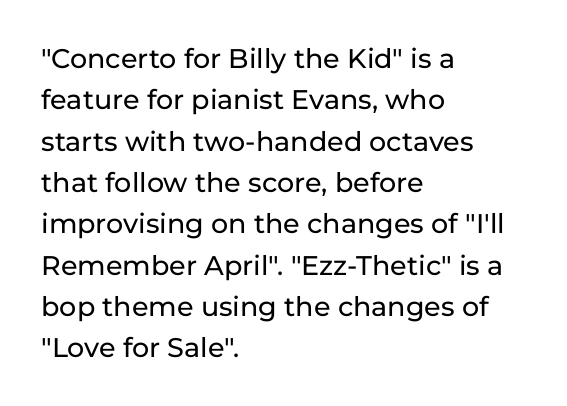
The image shows 27 px text type, upright; set left-aligned, normal line spacing (1.53x), normal letter spacing, not underlined.
